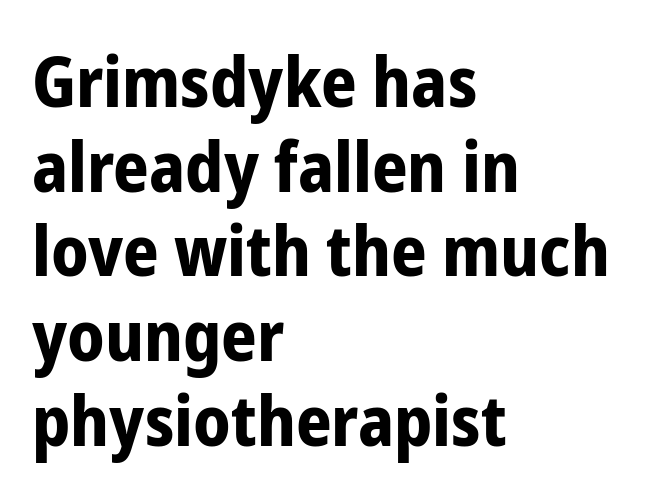
{"serif": "no", "italic": "no", "bold": "yes", "weight": "bold", "width": "condensed", "stroke_contrast": "low", "x_height": "medium", "monospaced": "no", "underline": "no", "align": "left", "line_spacing_ratio": 1.21, "letter_spacing": "normal", "letter_spacing_em": 0.0, "glyph_px": 70}
